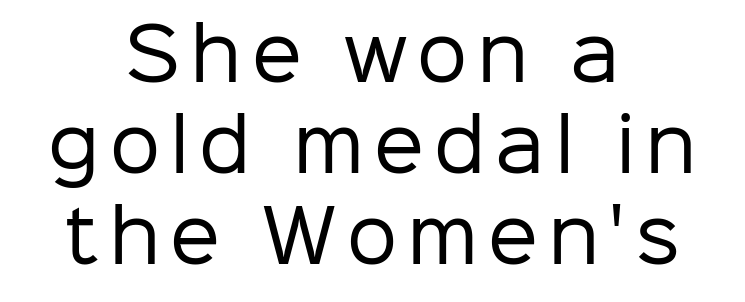
Q: Is the text bold? A: No.
Q: Is the text italic (slanted)? A: No, it is upright.
Q: Is the typeface a serif or a sans-serif typeface? A: Sans-serif.
Q: Is the text underlined? A: No.
Q: How is the paragraph aligned? A: Centered.
Q: Is the spacing between lines tight, normal or loose? A: Normal.
Q: Width (condensed, normal, or wide)? A: Normal.
Q: Stroke contrast? A: Low.
Q: x-height? A: Medium.
Q: Monospaced? A: No.
